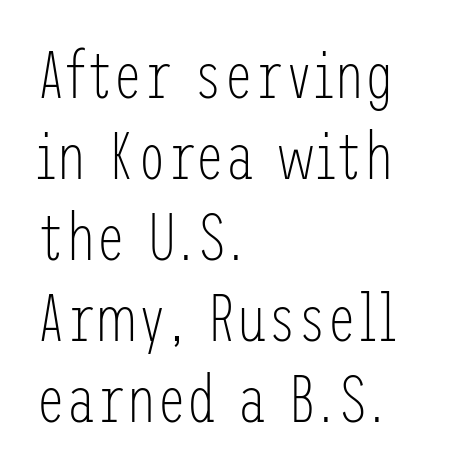
{"serif": "no", "italic": "no", "bold": "no", "weight": "light", "width": "condensed", "stroke_contrast": "low", "x_height": "medium", "underline": "no", "align": "left", "line_spacing_ratio": 1.21, "letter_spacing": "normal", "letter_spacing_em": 0.0, "glyph_px": 67}
